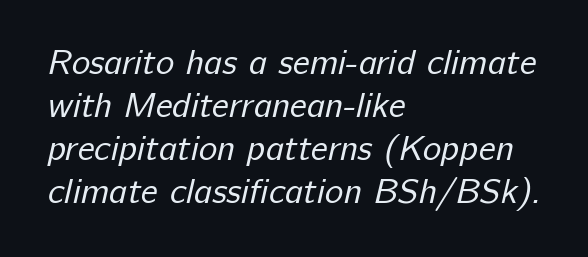
Glance below the letters and you will spot only blank space. A student would call this left alignment; a typographer would say flush left, rag right. The glyphs in this specimen are sans serif. This is not heavy type; no bold has been used. The face used here is proportionally spaced, like ordinary book or web type.
